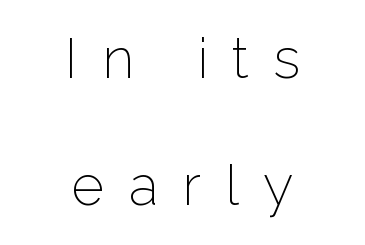
{"serif": "no", "italic": "no", "bold": "no", "weight": "light", "width": "normal", "stroke_contrast": "low", "x_height": "medium", "monospaced": "no", "underline": "no", "align": "center", "line_spacing": "loose", "line_spacing_ratio": 2.27, "letter_spacing": "wide", "letter_spacing_em": 0.43, "glyph_px": 56}
